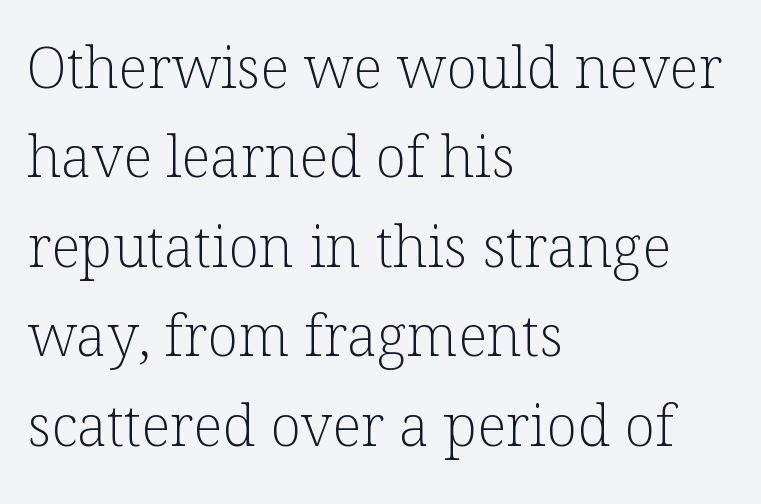
{"serif": "yes", "italic": "no", "bold": "no", "weight": "light", "width": "normal", "stroke_contrast": "low", "x_height": "medium", "monospaced": "no", "underline": "no", "align": "left", "line_spacing": "normal", "line_spacing_ratio": 1.57, "letter_spacing": "normal", "letter_spacing_em": 0.0, "glyph_px": 57}
